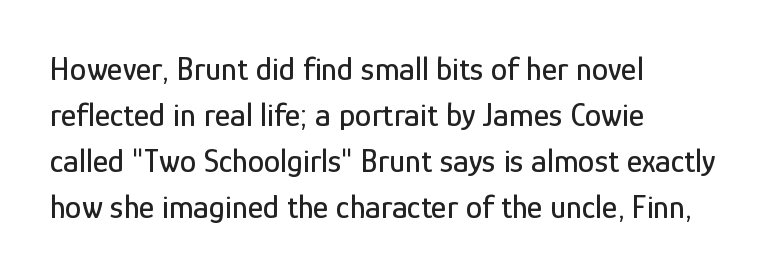
The rag falls on the right side of this text block. Unlike italic type, these characters show no tilt at all. Stroke terminals: plain, sans-serif. What's the leading like? Ordinary, nothing unusual. Character widths vary here, with narrow letters taking less room than wide ones. Underlining? Definitely not there.
